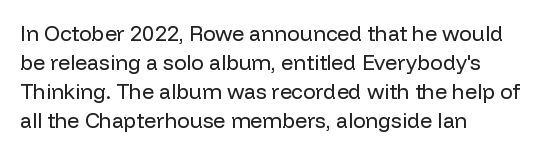
Letters rest on an invisible, unmarked baseline. Heaviness? Minimal to ordinary, like unemphasized prose. The rendering anchors every line to the left-hand side. The line-height multiplier appears to be the usual default.
